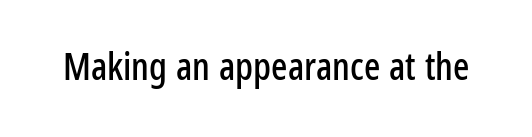
Q: Is the text italic (slanted)? A: No, it is upright.
Q: Is the typeface a serif or a sans-serif typeface? A: Sans-serif.
Q: Is the text underlined? A: No.
Q: Is the spacing between letters normal or unusually wide? A: Normal.
Q: Width (condensed, normal, or wide)? A: Condensed.
Q: Stroke contrast? A: Low.
Q: x-height? A: Medium.
Q: Monospaced? A: No.
